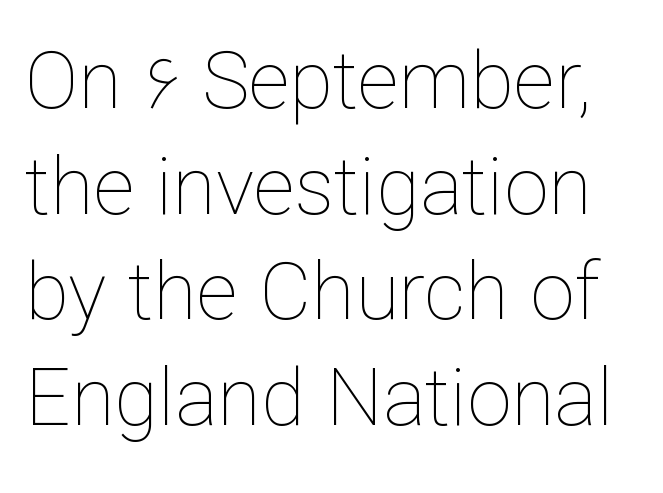
A normal amount of white space separates one row of letters from the next. The letters advance in unequal steps, a hallmark of proportional type. Only glyphs here, with clear space below each row. No extra tracking has been applied to these lines. No chunkiness to these letters — they're not bold.
